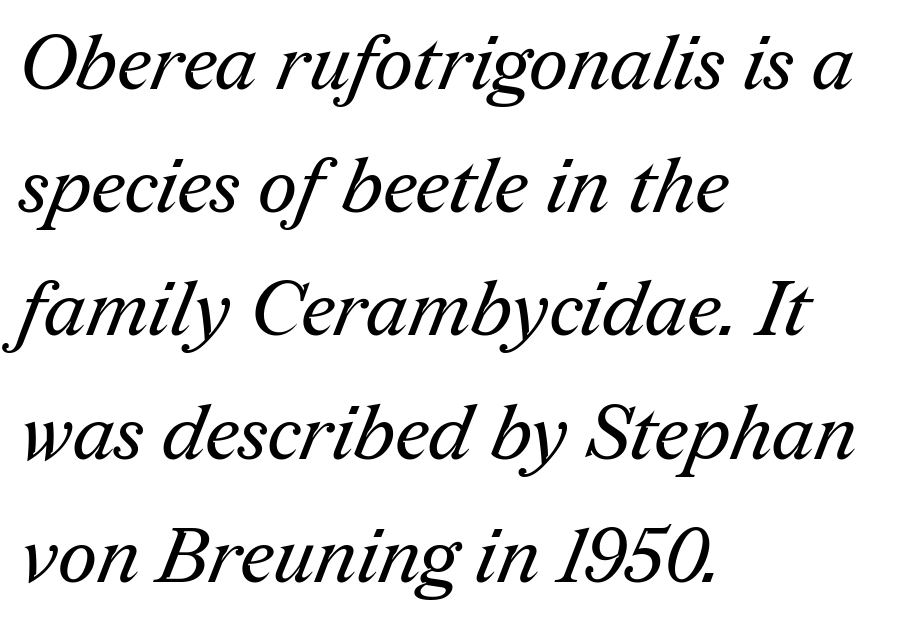
{"serif": "yes", "bold": "no", "weight": "regular", "width": "normal", "stroke_contrast": "medium", "x_height": "medium", "monospaced": "no", "underline": "no", "align": "left", "line_spacing": "normal", "line_spacing_ratio": 1.6, "letter_spacing": "normal", "letter_spacing_em": 0.0, "glyph_px": 77}
